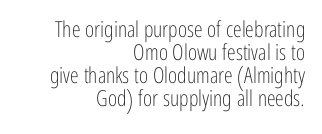
The image shows 22 px text type, upright; set right-aligned, tight line spacing (1.04x), normal letter spacing, not underlined.
